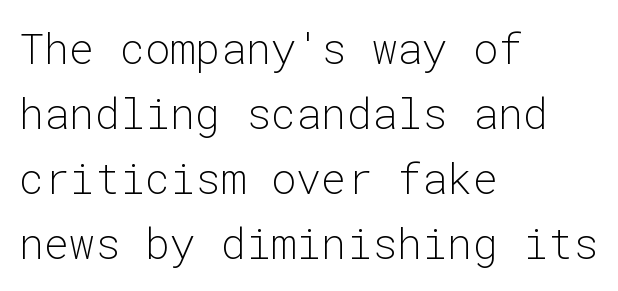
The image shows 42 px light sans-serif type, upright, monospaced; set left-aligned, normal line spacing (1.55x), normal letter spacing, not underlined; low stroke contrast and a medium x-height.
